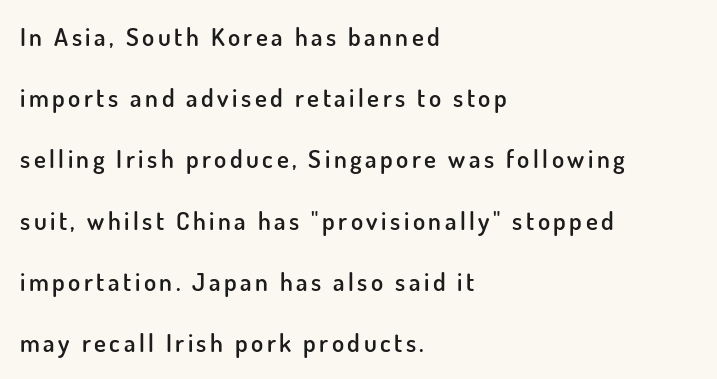
The vertical gap from one line to the next is large. Lines of text with bare space underneath. I'd describe the lettering as semibold — firm but not a full bold. Tall strokes in this sample are plumb rather than angled. Line beginnings align vertically; line endings do not.
